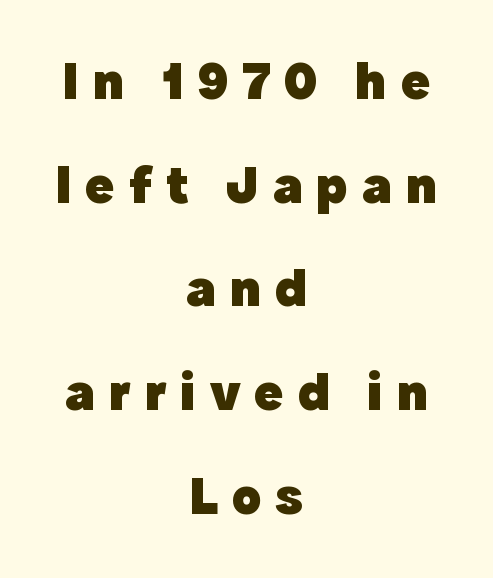
The image shows 54 px heavy sans-serif type, upright; set centered, loose line spacing (1.92x), unusually wide letter spacing (+0.26 em), not underlined; a medium x-height.
